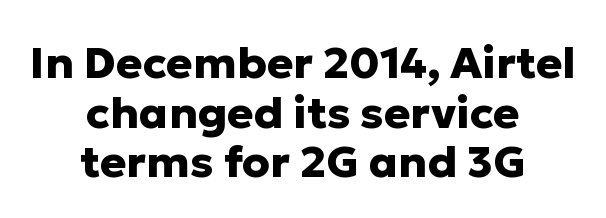
These lines were composed using upright roman letters. The characters look thick and weighty, a clear bold. Students, note that the glyphs here touch the page at normal intervals. Baseline-to-baseline distance is barely more than the letter height. Observe the absence of serifs on each vertical stroke in this sample.
